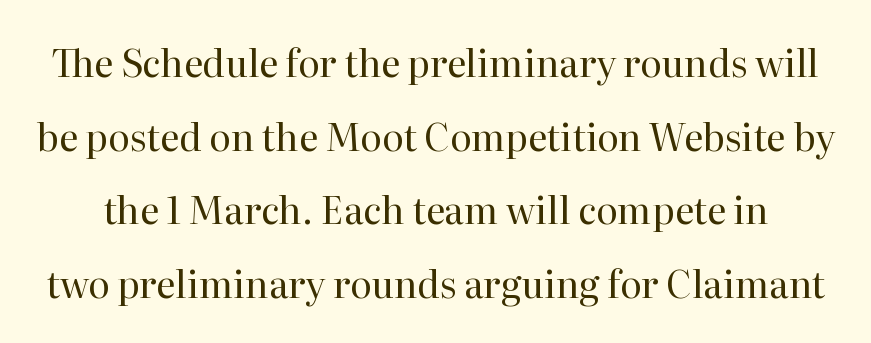
Q: Is the text bold? A: No.
Q: Is the text italic (slanted)? A: No, it is upright.
Q: Is the typeface a serif or a sans-serif typeface? A: Serif.
Q: Is the text underlined? A: No.
Q: Is the spacing between letters normal or unusually wide? A: Normal.
Q: Is the spacing between lines tight, normal or loose? A: Loose.
Q: Width (condensed, normal, or wide)? A: Normal.
Q: Stroke contrast? A: High.
Q: x-height? A: Medium.
Q: Monospaced? A: No.
